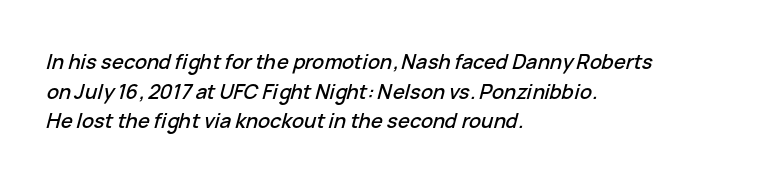
Q: Is the text italic (slanted)? A: Yes, it leans right by about 15 degrees.
Q: Is the text underlined? A: No.
Q: How is the paragraph aligned? A: Left-aligned.
Q: Is the spacing between letters normal or unusually wide? A: Normal.
Q: Is the spacing between lines tight, normal or loose? A: Normal.
